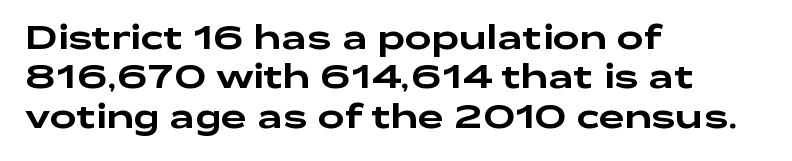
{"serif": "no", "italic": "no", "width": "wide", "stroke_contrast": "low", "x_height": "medium", "monospaced": "no", "underline": "no", "align": "left", "line_spacing_ratio": 1.23, "letter_spacing": "normal", "letter_spacing_em": 0.0, "glyph_px": 32}
